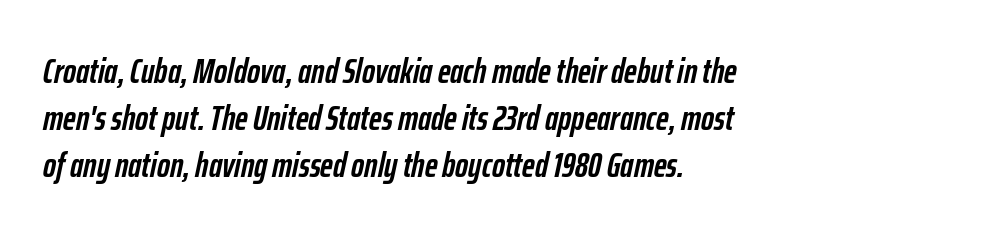
The image shows 35 px semibold, condensed type, italic (leaning right); set left-aligned, normal line spacing (1.34x), normal letter spacing, not underlined; low stroke contrast and a medium x-height.
